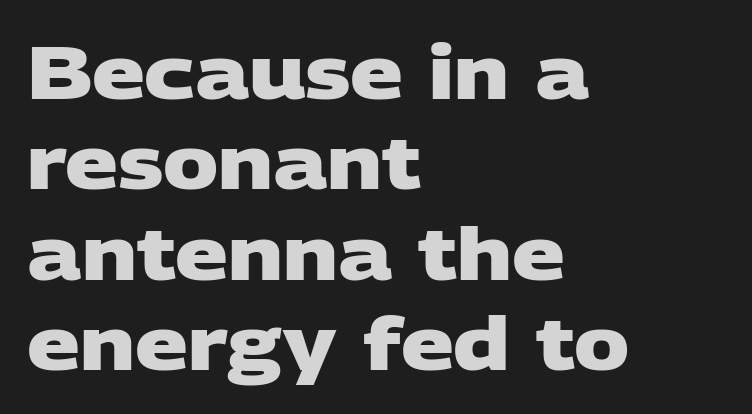
The image shows 74 px heavy, wide sans-serif type; set left-aligned, line spacing 1.22x, normal letter spacing, not underlined; low stroke contrast and a large x-height.
